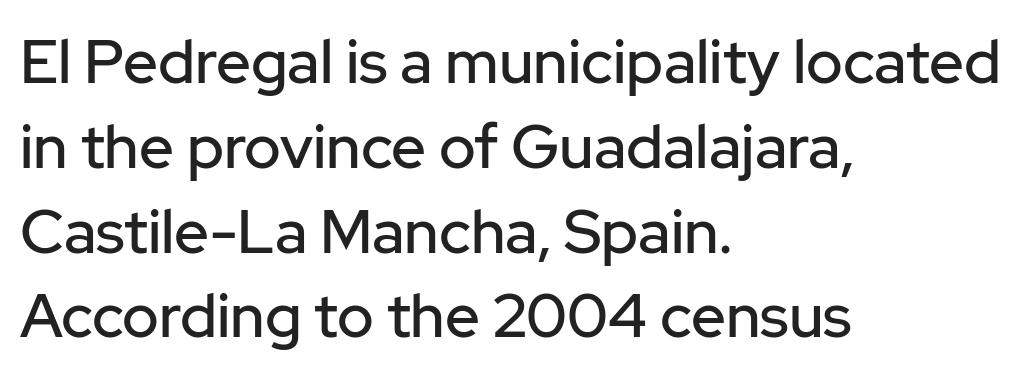
Line starts are locked; line ends wander. Leading matches the norm, producing a regular column. This is roman type, the default non-slanted kind. The glyphs are unaccompanied by any horizontal stroke below them. A typesetter would label this face a sans.
